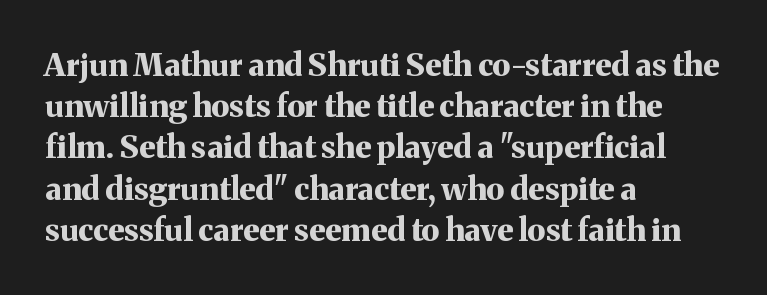
The image shows 31 px bold serif type, upright; set left-aligned, normal line spacing (1.33x), normal letter spacing, not underlined; medium stroke contrast and a medium x-height.
